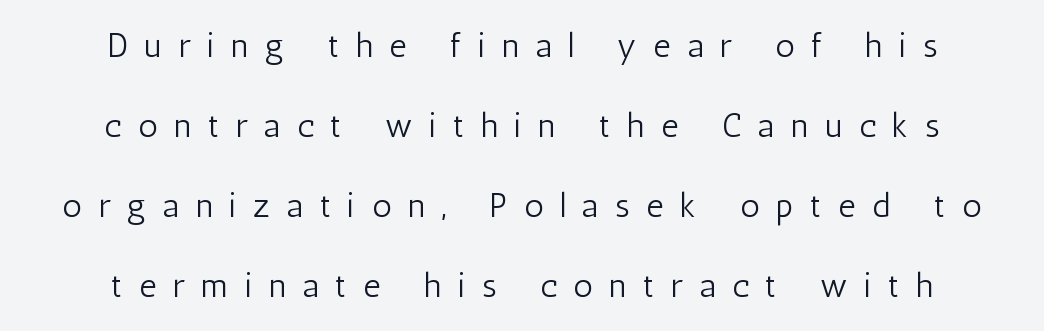
Q: Is the text bold? A: No.
Q: Is the text italic (slanted)? A: No, it is upright.
Q: Is the typeface a serif or a sans-serif typeface? A: Sans-serif.
Q: Is the text underlined? A: No.
Q: How is the paragraph aligned? A: Centered.
Q: Is the spacing between letters normal or unusually wide? A: Unusually wide.
Q: Is the spacing between lines tight, normal or loose? A: Loose.
Q: Width (condensed, normal, or wide)? A: Condensed.
Q: Stroke contrast? A: Low.
Q: x-height? A: Medium.
Q: Monospaced? A: No.
